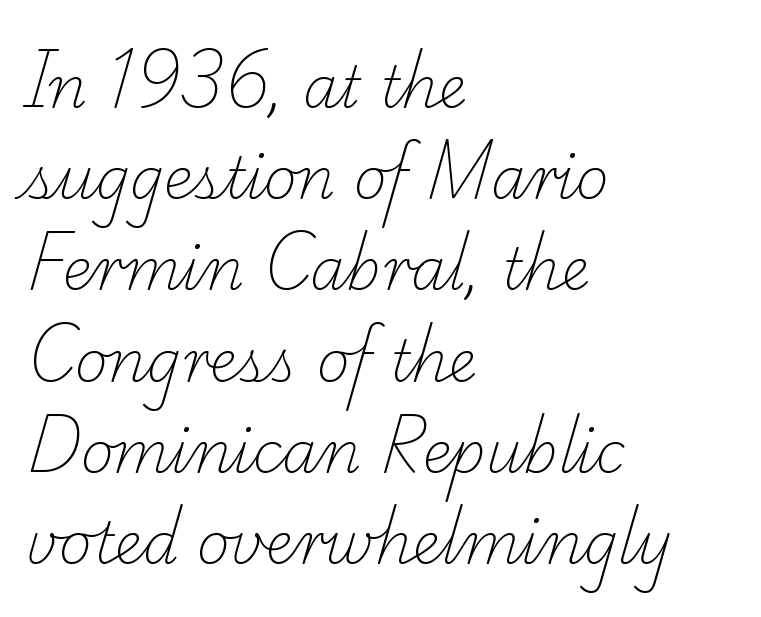
{"serif": "yes", "bold": "no", "weight": "light", "width": "normal", "stroke_contrast": "low", "x_height": "small", "monospaced": "no", "underline": "no", "align": "left", "line_spacing": "normal", "line_spacing_ratio": 1.6, "letter_spacing": "normal", "letter_spacing_em": 0.0, "glyph_px": 57}
